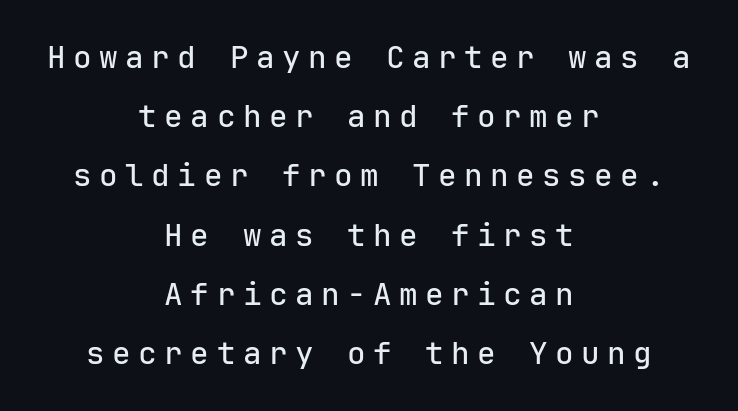
{"serif": "no", "italic": "no", "width": "normal", "stroke_contrast": "low", "x_height": "medium", "monospaced": "yes", "underline": "no", "align": "center", "line_spacing": "loose", "line_spacing_ratio": 1.91, "letter_spacing": "wide", "letter_spacing_em": 0.24, "glyph_px": 31}
